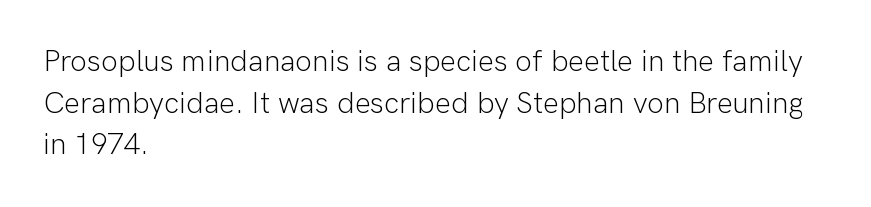
Any mark beneath the type? The region is blank. Characters remain perfectly vertical along every line. These lines are set flush left with a ragged right edge. Each letter keeps its own natural width here, so spacing adapts to shape. To sum up the face: it is a sans, with no serifs. A light-to-regular cut is what we see here.
